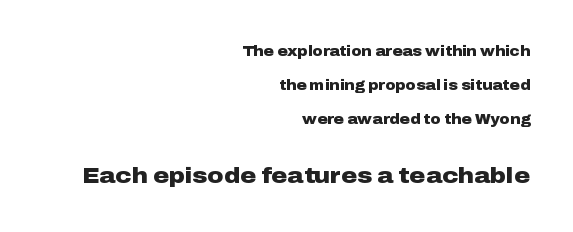
{"italic": "no", "bold": "yes", "underline": "no", "align": "right", "line_spacing": "loose", "line_spacing_ratio": 2.44, "letter_spacing": "normal", "letter_spacing_em": 0.0, "larger_block": "second", "size_ratio": 1.57, "glyph_px": 22}
